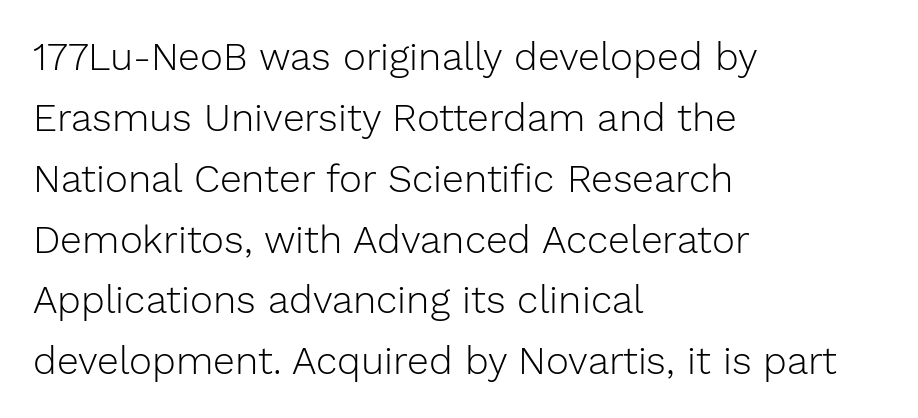
Q: Is the text bold? A: No.
Q: Is the text italic (slanted)? A: No, it is upright.
Q: Is the typeface a serif or a sans-serif typeface? A: Sans-serif.
Q: Is the text underlined? A: No.
Q: How is the paragraph aligned? A: Left-aligned.
Q: Is the spacing between letters normal or unusually wide? A: Normal.
Q: Is the spacing between lines tight, normal or loose? A: Normal.
Q: Width (condensed, normal, or wide)? A: Normal.
Q: Stroke contrast? A: Low.
Q: x-height? A: Medium.
Q: Monospaced? A: No.
